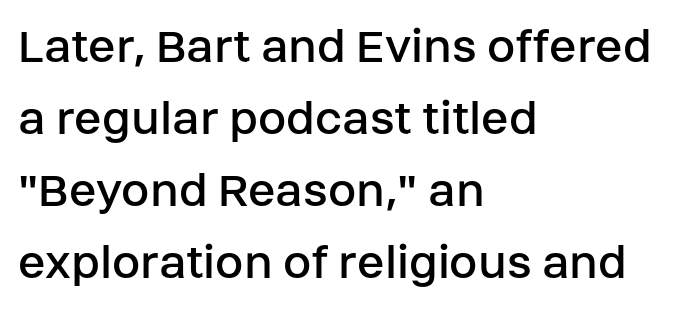
{"serif": "no", "italic": "no", "bold": "no", "weight": "regular", "width": "normal", "stroke_contrast": "low", "x_height": "large", "monospaced": "no", "underline": "no", "align": "left", "line_spacing": "normal", "line_spacing_ratio": 1.41, "letter_spacing": "normal", "letter_spacing_em": 0.0, "glyph_px": 51}
